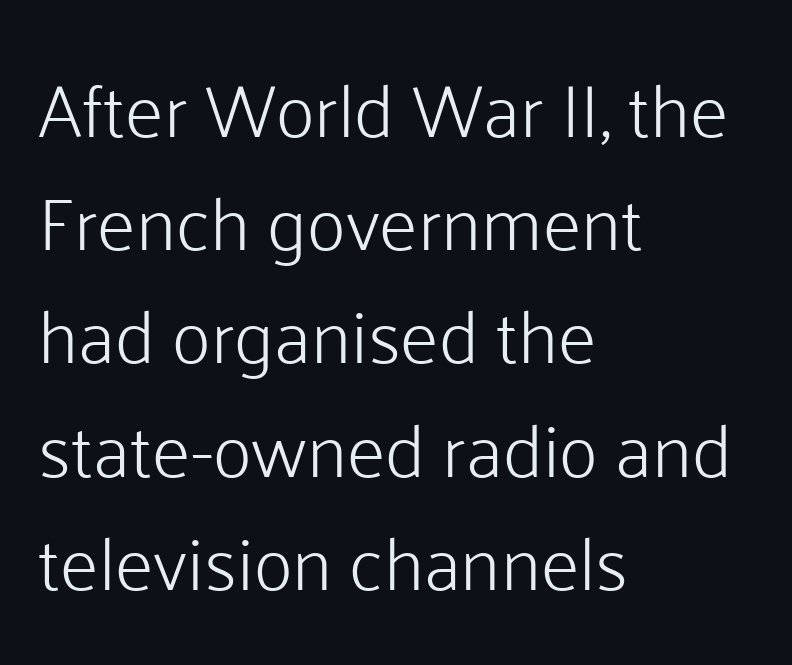
Default kerning and tracking; the words read as compact shapes. Notice how the passage keeps a crisp vertical edge on the left only. The specimen reads as upright at a glance. The font sits on the lighter half of the weight spectrum, regular included. Any mark beneath the type? The region is blank. These lines are composed in type without serifs.
